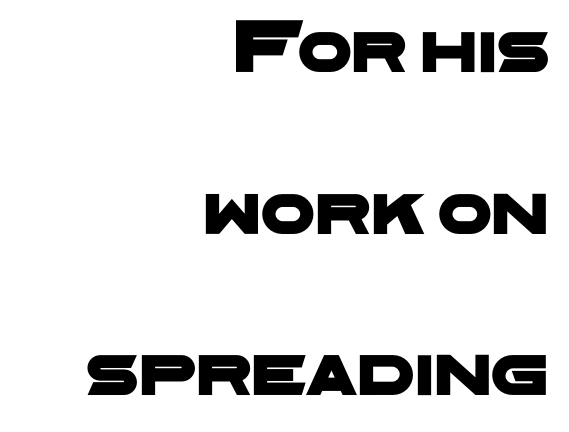
The image shows 77 px wide sans-serif type; set right-aligned, loose line spacing (2.1x), normal letter spacing, not underlined; low stroke contrast and a medium x-height.
